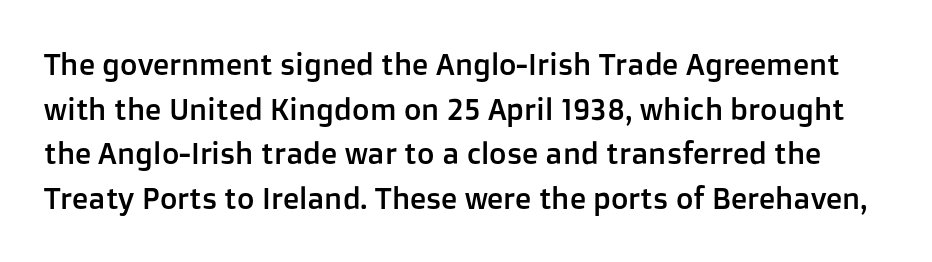
Q: Is the text italic (slanted)? A: No, it is upright.
Q: Is the typeface a serif or a sans-serif typeface? A: Sans-serif.
Q: Is the text underlined? A: No.
Q: Is the spacing between letters normal or unusually wide? A: Normal.
Q: Is the spacing between lines tight, normal or loose? A: Normal.
Q: Width (condensed, normal, or wide)? A: Normal.
Q: Stroke contrast? A: Low.
Q: x-height? A: Medium.
Q: Monospaced? A: No.
